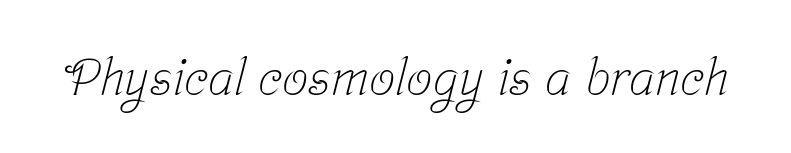
Q: Is the text bold? A: No.
Q: Is the typeface a serif or a sans-serif typeface? A: Serif.
Q: Is the text underlined? A: No.
Q: Is the spacing between letters normal or unusually wide? A: Normal.
Q: Width (condensed, normal, or wide)? A: Condensed.
Q: Stroke contrast? A: Low.
Q: x-height? A: Medium.
Q: Monospaced? A: No.
